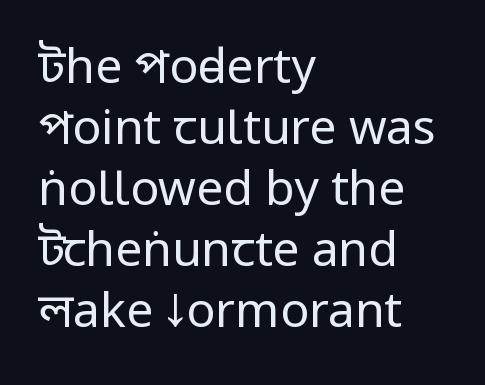
Quick note: not italic, upright. To sum up the face: it is a sans, with no serifs. The letters sit at their default tracking, neither squeezed nor spread. Letters rest on an invisible, unmarked baseline. Weight: not bold — regular or lighter.
